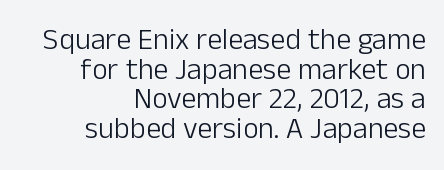
The image shows 30 px light sans-serif type, upright; set right-aligned, tight line spacing (0.99x), normal letter spacing, not underlined; low stroke contrast and a medium x-height.
